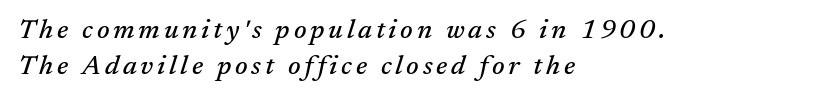
The image shows 27 px text type, italic (leaning right); set left-aligned, normal line spacing (1.33x), not underlined.
